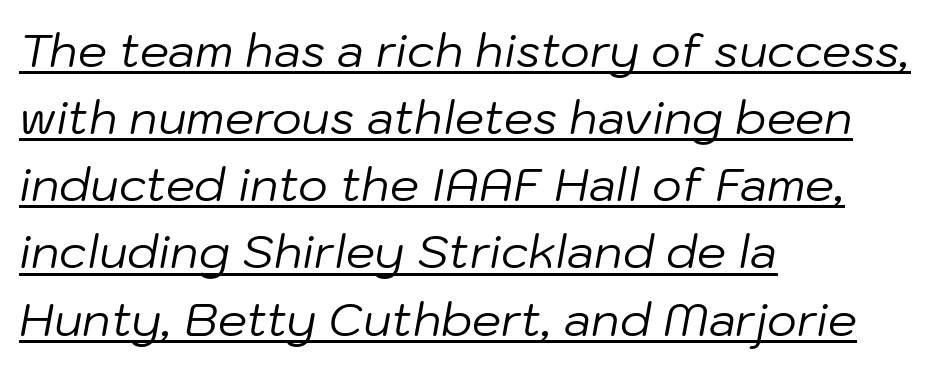
Q: Is the text bold? A: No.
Q: Is the text italic (slanted)? A: Yes, it leans right by about 10 degrees.
Q: Is the text underlined? A: Yes.
Q: How is the paragraph aligned? A: Left-aligned.
Q: Is the spacing between letters normal or unusually wide? A: Normal.
Q: Is the spacing between lines tight, normal or loose? A: Normal.
Q: Width (condensed, normal, or wide)? A: Normal.
Q: Stroke contrast? A: Low.
Q: x-height? A: Medium.
Q: Monospaced? A: No.
